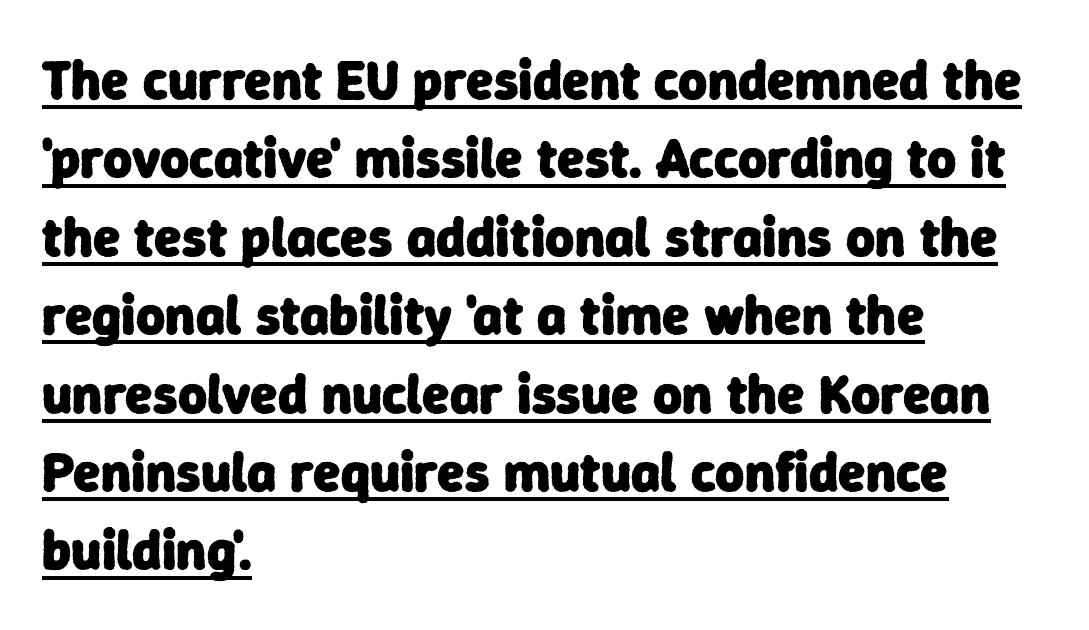
This sample carries an underscore along the baseline area. What kind of face is this? One without serifs — a sans. Proportional: the letters do not fall into vertical columns. Look at the tracking — it's just the regular setting, nothing added. These lines sit exactly where default settings would place them.
